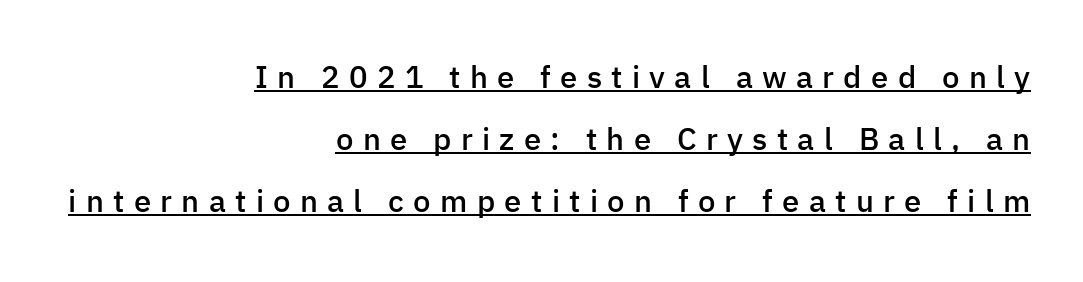
{"serif": "no", "italic": "no", "bold": "semi", "weight": "semibold", "width": "normal", "stroke_contrast": "low", "x_height": "medium", "monospaced": "no", "underline": "yes", "align": "right", "line_spacing": "loose", "line_spacing_ratio": 2.0, "letter_spacing": "wide", "letter_spacing_em": 0.3, "glyph_px": 31}
